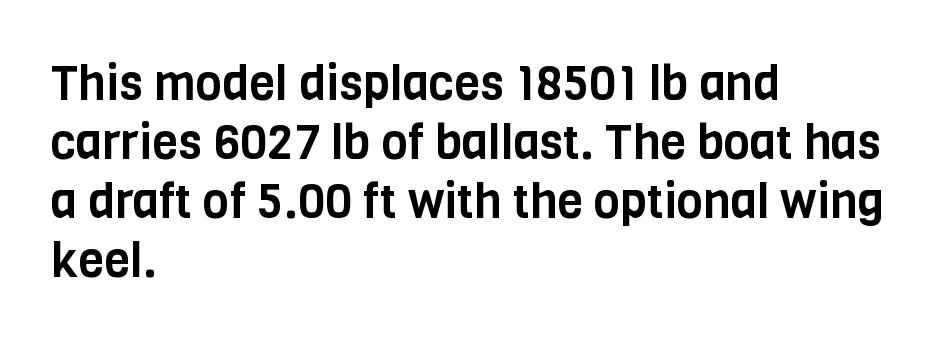
The image shows 48 px condensed sans-serif type, upright; set left-aligned, line spacing 1.23x, normal letter spacing, not underlined; low stroke contrast and a large x-height.
